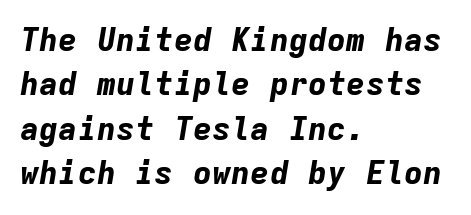
{"italic": "yes", "lean": "right", "slant_degrees": 9, "bold": "yes", "weight": "bold", "width": "normal", "stroke_contrast": "low", "x_height": "medium", "monospaced": "yes", "underline": "no", "align": "left", "line_spacing": "normal", "line_spacing_ratio": 1.39, "letter_spacing": "normal", "letter_spacing_em": 0.0, "glyph_px": 32}
